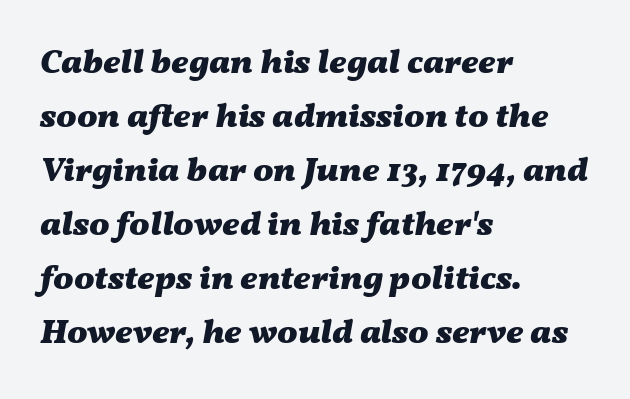
Underlining? Definitely not there. Look at the tracking — it's just the regular setting, nothing added. Is the type bold? Yes — the strokes are clearly thick and heavy. You can tell it's italic because the verticals aren't actually vertical. The lines sit at an ordinary, default distance from one another. The face used here is proportionally spaced, like ordinary book or web type.
